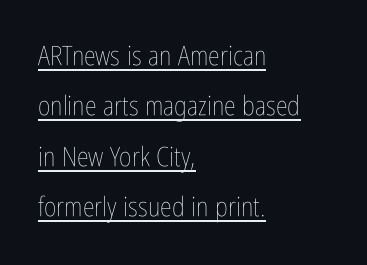
The image shows 27 px text type, upright; set left-aligned, line spacing 1.87x, normal letter spacing, underlined.
